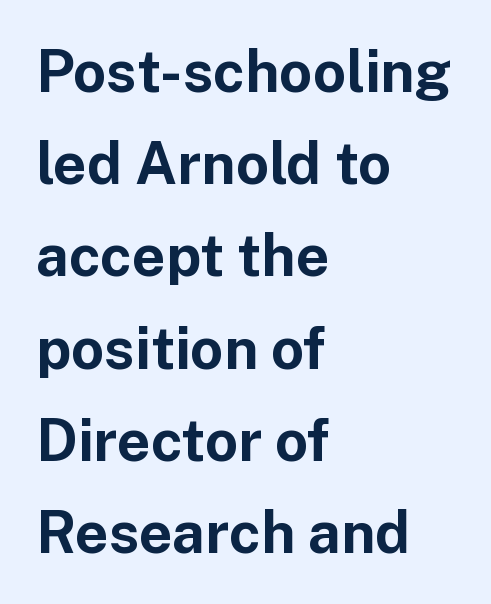
The image shows 58 px bold sans-serif type, upright; set left-aligned, normal line spacing (1.59x), normal letter spacing, not underlined; low stroke contrast and a medium x-height.
